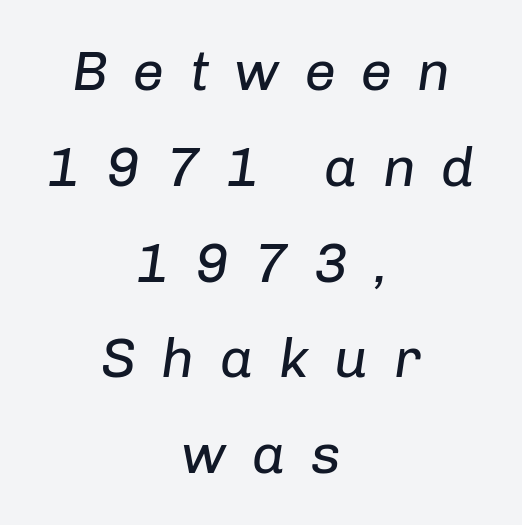
{"italic": "yes", "lean": "right", "slant_degrees": 8, "bold": "no", "weight": "regular", "width": "normal", "stroke_contrast": "low", "x_height": "medium", "monospaced": "no", "underline": "no", "align": "center", "line_spacing_ratio": 1.71, "letter_spacing": "wide", "letter_spacing_em": 0.45, "glyph_px": 56}
